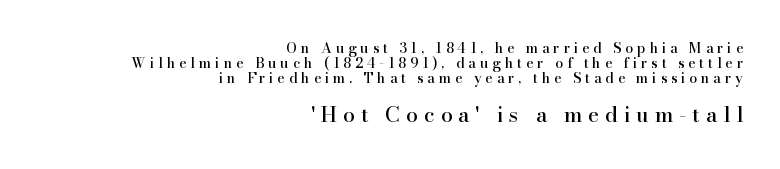
Q: Is the text italic (slanted)? A: No, it is upright.
Q: Is the text underlined? A: No.
Q: How is the paragraph aligned? A: Right-aligned.
Q: Is the spacing between letters normal or unusually wide? A: Unusually wide.
Q: Is the spacing between lines tight, normal or loose? A: Tight.
Q: Which block of text is set in a larger size, the first (top) or the second (bottom)? A: The second (bottom) one.
